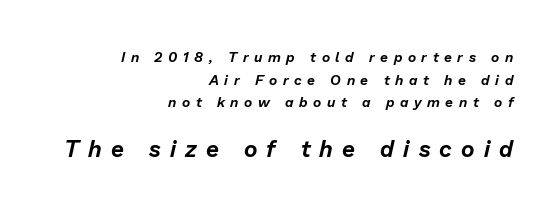
{"italic": "yes", "lean": "right", "slant_degrees": 13, "underline": "no", "align": "right", "line_spacing": "normal", "line_spacing_ratio": 1.61, "letter_spacing": "wide", "letter_spacing_em": 0.4, "larger_block": "second", "size_ratio": 1.64, "glyph_px": 23}
